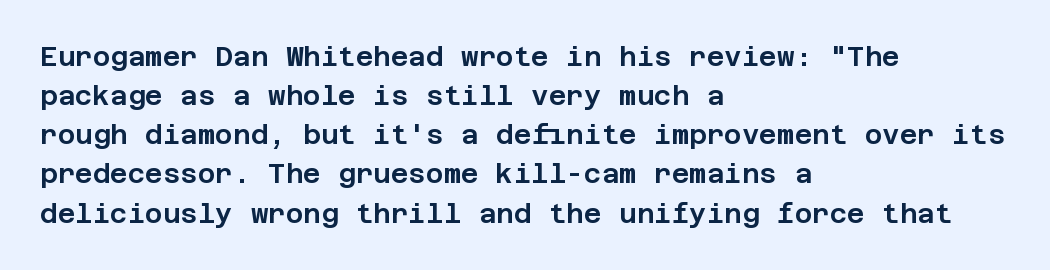
{"italic": "no", "underline": "no", "align": "left", "line_spacing": "normal", "line_spacing_ratio": 1.45, "letter_spacing": "normal", "letter_spacing_em": 0.0, "glyph_px": 27}
